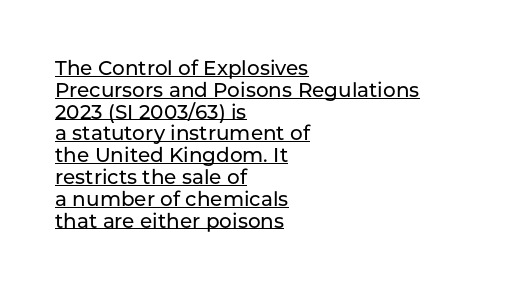
The image shows 20 px text type, upright; set left-aligned, tight line spacing (1.09x), normal letter spacing, underlined.
